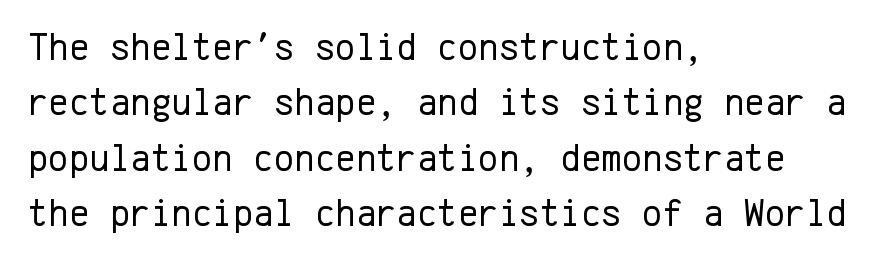
The image shows 39 px regular-weight sans-serif type, upright, monospaced; set left-aligned, normal line spacing (1.42x), normal letter spacing, not underlined; low stroke contrast and a medium x-height.
